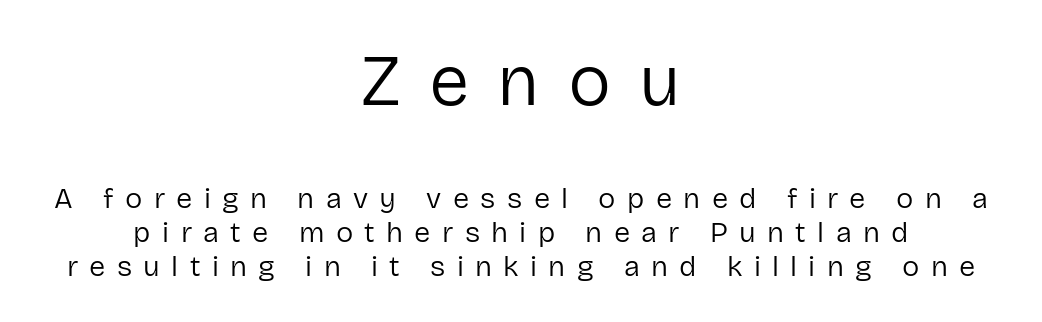
{"serif": "no", "italic": "no", "bold": "no", "weight": "regular", "width": "normal", "stroke_contrast": "low", "x_height": "medium", "monospaced": "no", "underline": "no", "align": "center", "line_spacing_ratio": 1.18, "letter_spacing": "wide", "letter_spacing_em": 0.39, "larger_block": "first", "size_ratio": 2.48, "glyph_px": 72}
